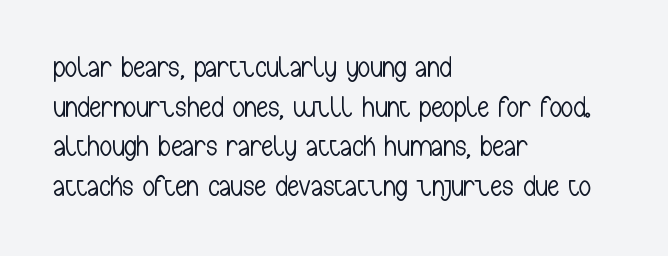
Q: Is the text bold? A: No.
Q: Is the text italic (slanted)? A: No, it is upright.
Q: Is the typeface a serif or a sans-serif typeface? A: Sans-serif.
Q: Is the text underlined? A: No.
Q: How is the paragraph aligned? A: Left-aligned.
Q: Is the spacing between letters normal or unusually wide? A: Normal.
Q: Is the spacing between lines tight, normal or loose? A: Normal.
Q: Width (condensed, normal, or wide)? A: Condensed.
Q: Stroke contrast? A: Low.
Q: x-height? A: Medium.
Q: Monospaced? A: No.
